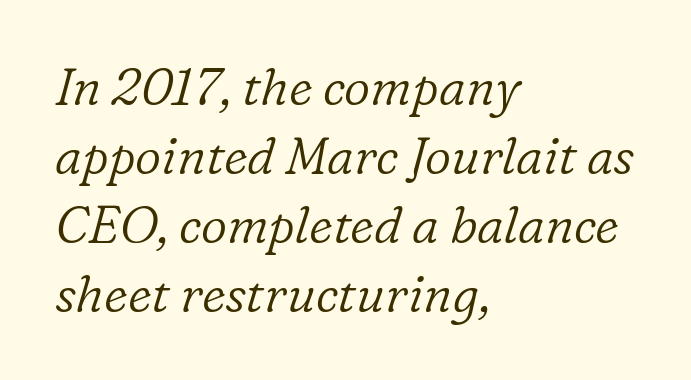
Q: Is the text bold? A: No.
Q: Is the text italic (slanted)? A: Yes, it leans right by about 16 degrees.
Q: Is the typeface a serif or a sans-serif typeface? A: Serif.
Q: Is the text underlined? A: No.
Q: How is the paragraph aligned? A: Left-aligned.
Q: Is the spacing between letters normal or unusually wide? A: Normal.
Q: Is the spacing between lines tight, normal or loose? A: Normal.
Q: Width (condensed, normal, or wide)? A: Normal.
Q: Stroke contrast? A: Low.
Q: x-height? A: Medium.
Q: Monospaced? A: No.
